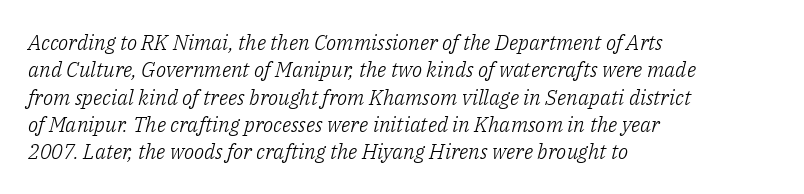
Counters stay open thanks to moderate or lighter strokes. The axis of the letterforms is tilted away from vertical. Here the glyphs are tracked normally, forming tight word shapes. The typesetter chose a ragged-right arrangement here. A bare baseline throughout the passage.
